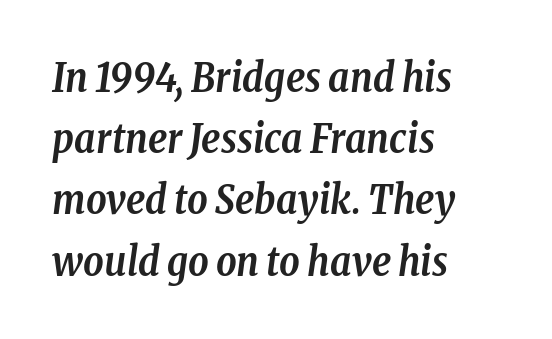
The image shows 40 px semibold, condensed serif type, italic (leaning right); set left-aligned, normal line spacing (1.53x), normal letter spacing, not underlined; low stroke contrast and a medium x-height.
